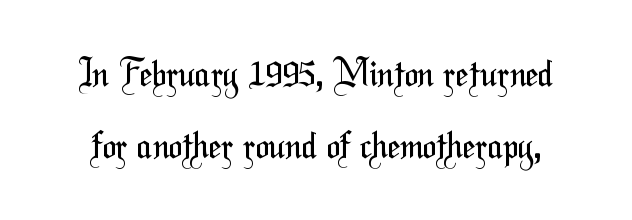
Notice the wide empty band between every row — that's loose leading. The strip under each line holds only bare page. The line texture is even and compact thanks to regular tracking. Compared with a typical body face, this is equally light or lighter still. I'd call this a sans setting — the letters go barefoot. Think of a printed novel: that variable character pitch is what you see here.
